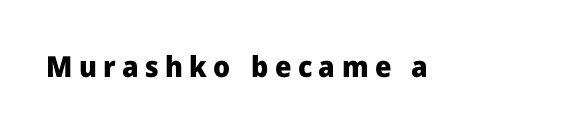
The image shows 29 px heavy sans-serif type, upright; set unusually wide letter spacing (+0.22 em), not underlined; low stroke contrast and a medium x-height.
